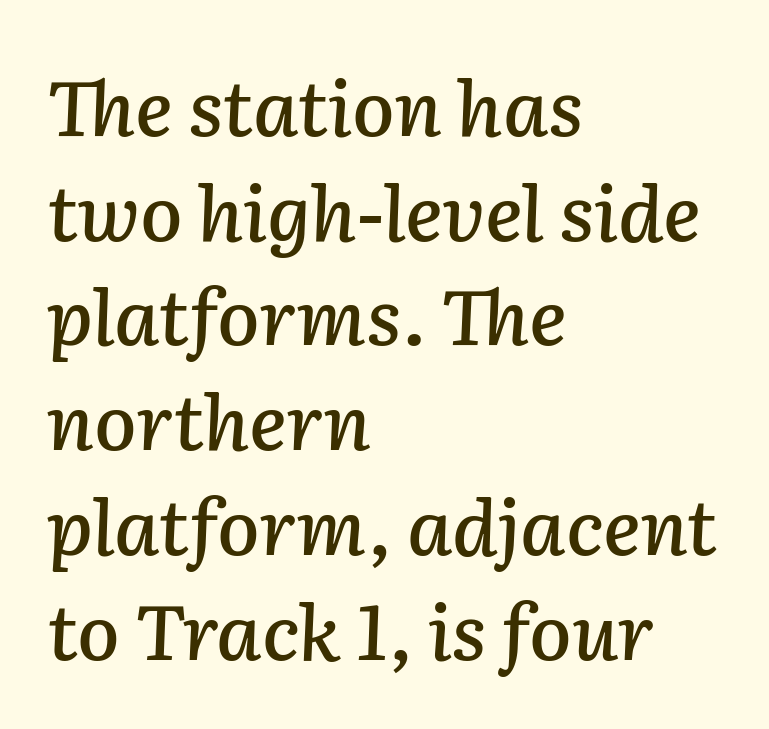
Q: Is the text italic (slanted)? A: Yes, it leans right by about 2 degrees.
Q: Is the text underlined? A: No.
Q: How is the paragraph aligned? A: Left-aligned.
Q: Is the spacing between letters normal or unusually wide? A: Normal.
Q: Is the spacing between lines tight, normal or loose? A: Normal.
Q: Width (condensed, normal, or wide)? A: Normal.
Q: Stroke contrast? A: Low.
Q: x-height? A: Medium.
Q: Monospaced? A: No.
